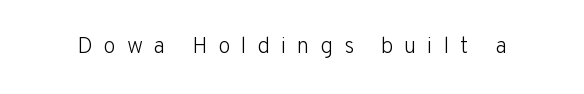
The image shows 23 px text type, upright; set unusually wide letter spacing (+0.46 em), not underlined.
